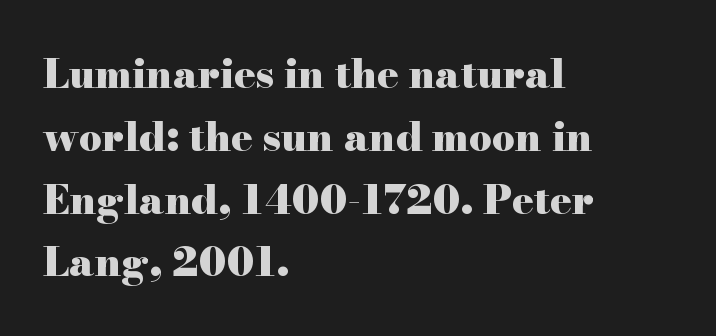
Line starts are locked; line ends wander. Unmarked baselines from the first word to the last. Ordinary non-slanted type is in use. The rendering keeps characters at their native spacing.
